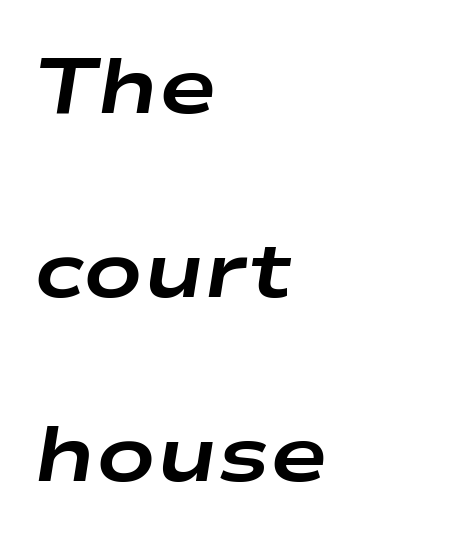
The image shows 78 px bold, wide type, italic (leaning right); set left-aligned, loose line spacing (2.36x), normal letter spacing, not underlined; low stroke contrast and a medium x-height.
